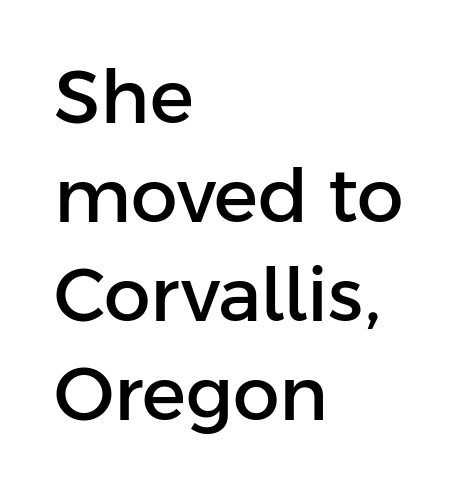
Q: Is the text italic (slanted)? A: No, it is upright.
Q: Is the typeface a serif or a sans-serif typeface? A: Sans-serif.
Q: Is the text underlined? A: No.
Q: How is the paragraph aligned? A: Left-aligned.
Q: Is the spacing between letters normal or unusually wide? A: Normal.
Q: Is the spacing between lines tight, normal or loose? A: Normal.
Q: Width (condensed, normal, or wide)? A: Normal.
Q: Stroke contrast? A: Low.
Q: x-height? A: Medium.
Q: Monospaced? A: No.
